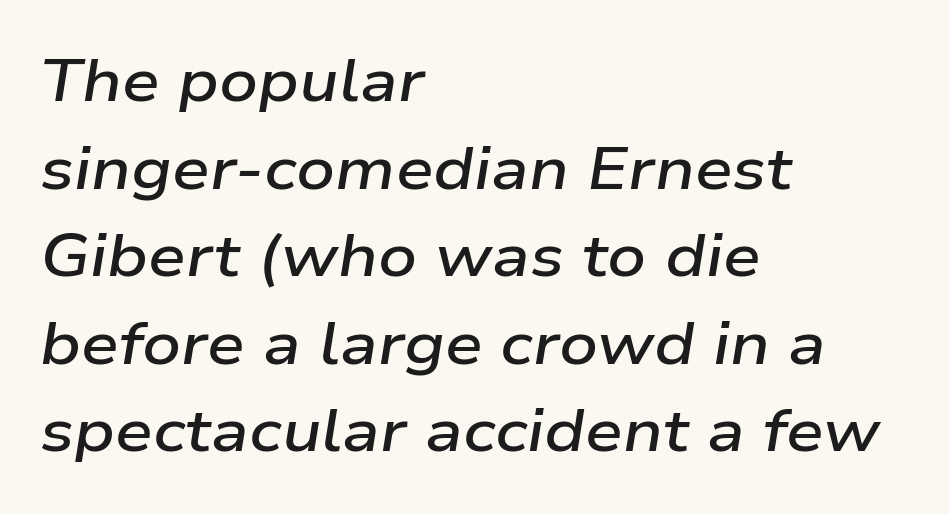
The image shows 60 px semibold, wide type, italic (leaning right); set left-aligned, normal line spacing (1.46x), normal letter spacing, not underlined; low stroke contrast and a medium x-height.
